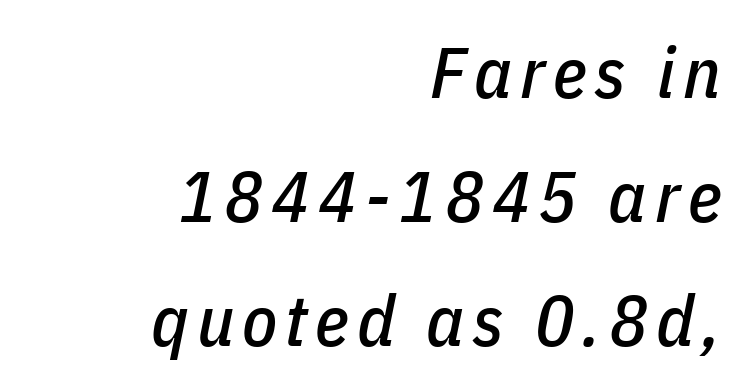
{"italic": "yes", "lean": "right", "slant_degrees": 11, "width": "condensed", "stroke_contrast": "low", "x_height": "medium", "monospaced": "no", "underline": "no", "align": "right", "line_spacing_ratio": 1.72, "glyph_px": 72}
